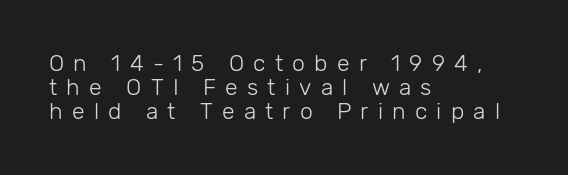
The image shows 23 px text type, upright; set left-aligned, tight line spacing (1.05x), unusually wide letter spacing (+0.4 em), not underlined.
